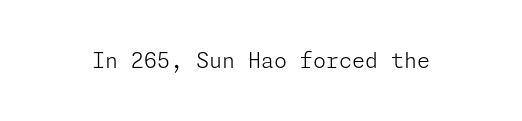
{"italic": "no", "bold": "no", "underline": "no", "letter_spacing": "normal", "letter_spacing_em": 0.0, "glyph_px": 21}
